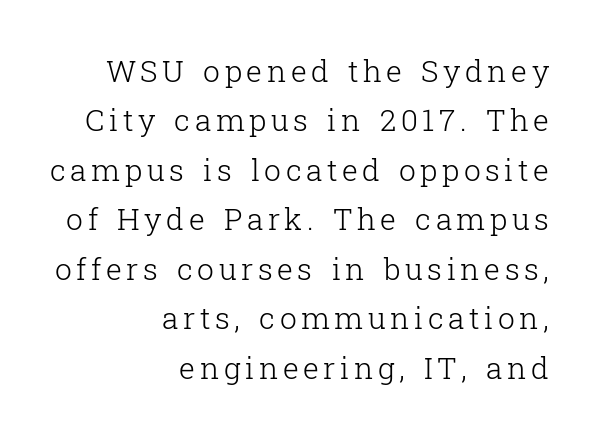
Classification — serif. You could not count columns in this text — the font is proportionally spaced. Each row of text sits above clean, open space. Ordinary non-slanted type is in use.
